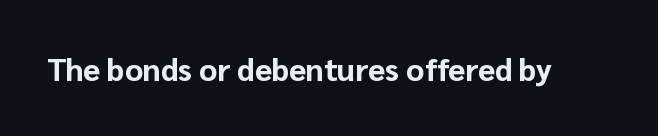
{"serif": "no", "italic": "no", "bold": "yes", "weight": "bold", "width": "normal", "stroke_contrast": "low", "x_height": "medium", "monospaced": "no", "underline": "no", "letter_spacing": "normal", "letter_spacing_em": 0.0, "glyph_px": 31}
